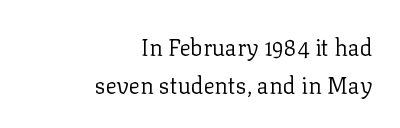
Q: Is the text bold? A: No.
Q: Is the text italic (slanted)? A: No, it is upright.
Q: Is the text underlined? A: No.
Q: How is the paragraph aligned? A: Right-aligned.
Q: Is the spacing between letters normal or unusually wide? A: Normal.
Q: Is the spacing between lines tight, normal or loose? A: Normal.
